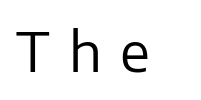
{"serif": "no", "italic": "no", "bold": "no", "weight": "regular", "width": "normal", "stroke_contrast": "low", "x_height": "medium", "monospaced": "no", "underline": "no", "letter_spacing": "wide", "letter_spacing_em": 0.35, "glyph_px": 54}
